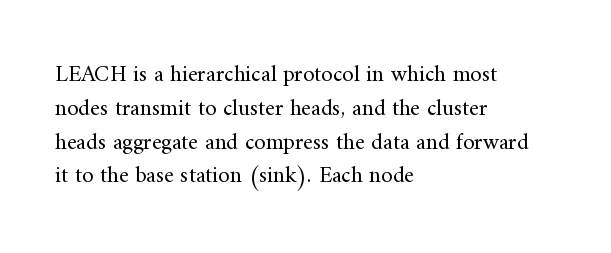
Q: Is the text bold? A: No.
Q: Is the text italic (slanted)? A: No, it is upright.
Q: Is the text underlined? A: No.
Q: How is the paragraph aligned? A: Left-aligned.
Q: Is the spacing between letters normal or unusually wide? A: Normal.
Q: Is the spacing between lines tight, normal or loose? A: Normal.
